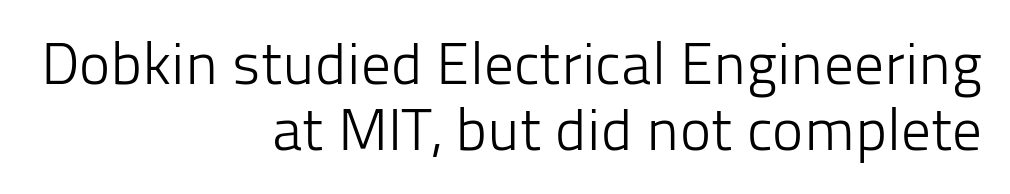
The image shows 59 px light sans-serif type, upright; set right-aligned, tight line spacing (1.12x), normal letter spacing, not underlined; low stroke contrast and a medium x-height.
